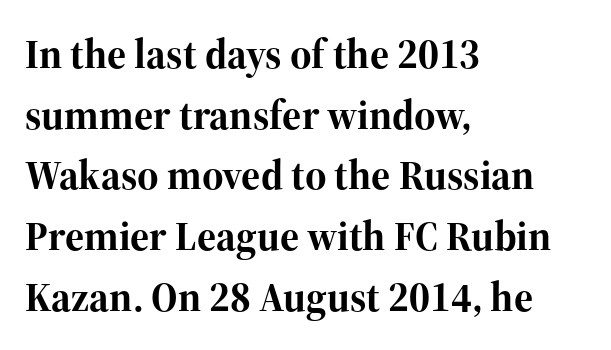
The image shows 41 px bold serif type, upright; set left-aligned, normal line spacing (1.48x), normal letter spacing, not underlined; high stroke contrast and a medium x-height.
